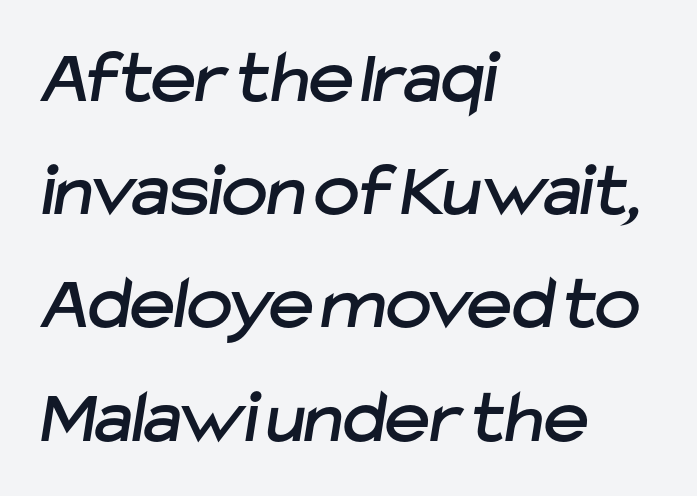
The image shows 77 px sans-serif type; set left-aligned, normal line spacing (1.47x), normal letter spacing, not underlined; low stroke contrast and a medium x-height.
